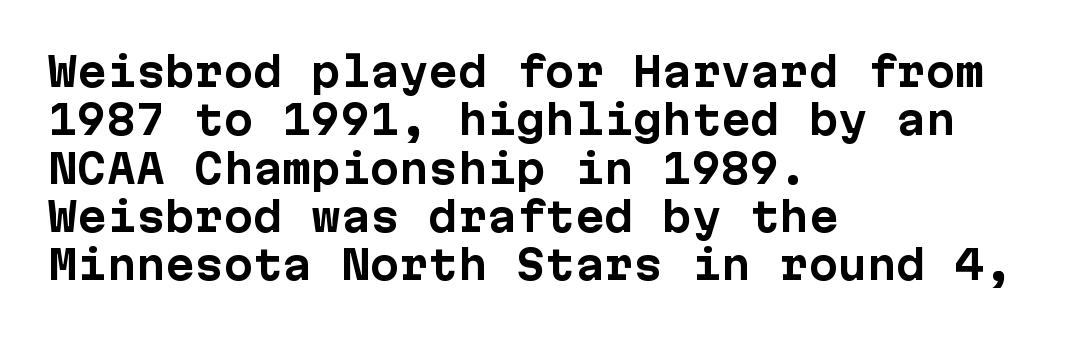
{"serif": "no", "italic": "no", "bold": "yes", "weight": "bold", "width": "normal", "stroke_contrast": "low", "x_height": "medium", "underline": "no", "align": "left", "line_spacing_ratio": 1.24, "letter_spacing": "normal", "letter_spacing_em": 0.0, "glyph_px": 39}
